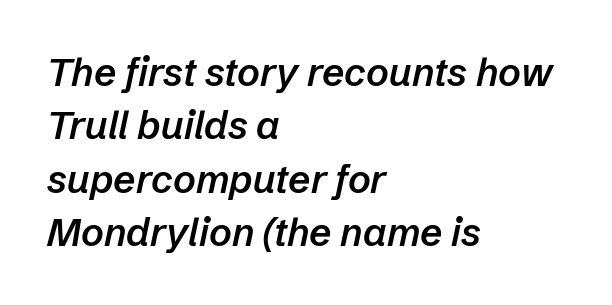
{"italic": "yes", "lean": "right", "slant_degrees": 12, "bold": "semi", "weight": "semibold", "width": "normal", "stroke_contrast": "low", "x_height": "medium", "monospaced": "no", "underline": "no", "align": "left", "line_spacing": "normal", "line_spacing_ratio": 1.37, "letter_spacing": "normal", "letter_spacing_em": 0.0, "glyph_px": 39}
